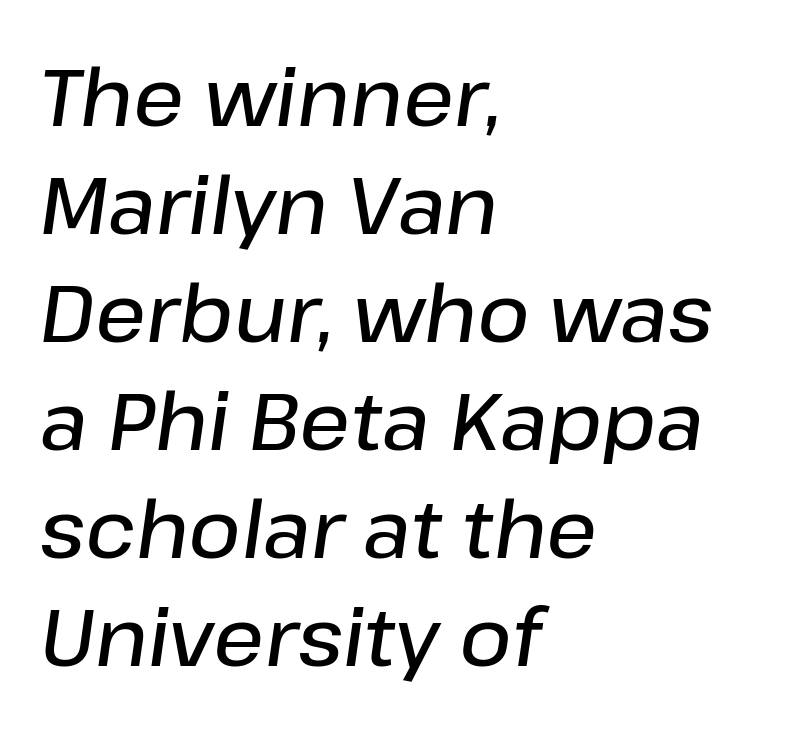
{"italic": "yes", "lean": "right", "slant_degrees": 8, "bold": "semi", "weight": "semibold", "width": "normal", "stroke_contrast": "low", "x_height": "medium", "monospaced": "no", "underline": "no", "align": "left", "line_spacing": "normal", "line_spacing_ratio": 1.35, "letter_spacing": "normal", "letter_spacing_em": 0.0, "glyph_px": 80}
